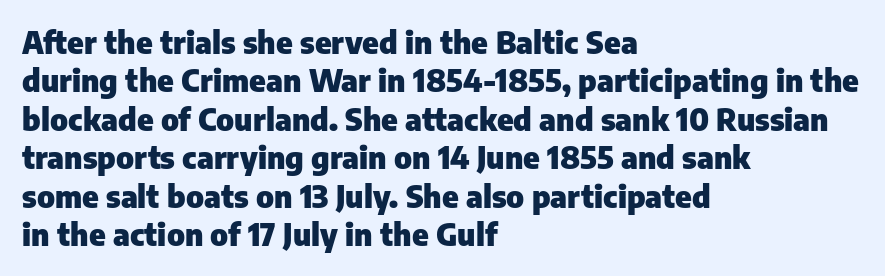
The image shows 31 px heavy sans-serif type, upright; set left-aligned, line spacing 1.24x, normal letter spacing, not underlined; low stroke contrast and a medium x-height.
